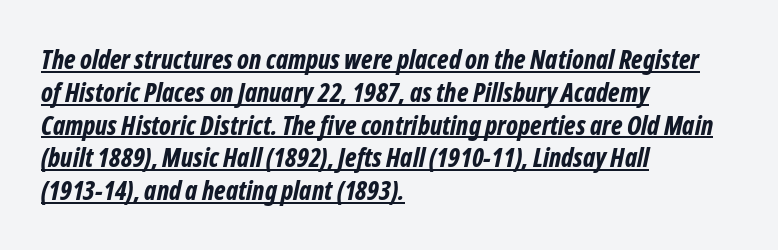
The image shows 26 px bold type, italic (leaning right); set left-aligned, normal line spacing (1.26x), normal letter spacing, underlined.
